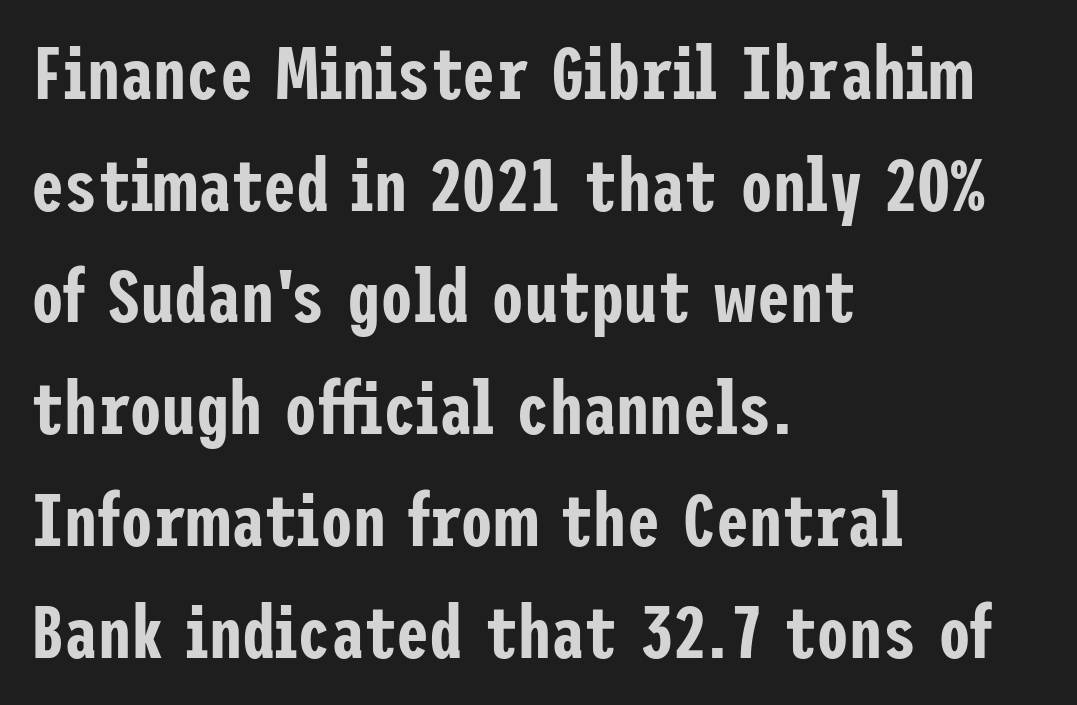
{"serif": "no", "italic": "no", "width": "condensed", "stroke_contrast": "low", "x_height": "medium", "underline": "no", "align": "left", "line_spacing": "normal", "line_spacing_ratio": 1.51, "letter_spacing": "normal", "letter_spacing_em": 0.0, "glyph_px": 74}
